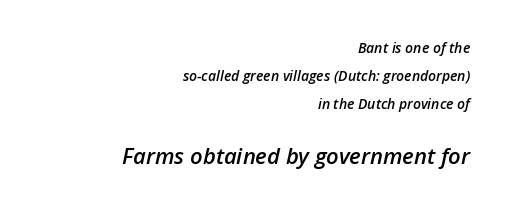
The rendering keeps characters at their native spacing. A clean baseline with only descenders dipping below it. Right-aligned paragraph, ragged on the left. The letters in the lower block stand taller than those in the block above. Is the type bold? Partly — it's a semibold, heavier than regular but not fully bold. Italic: yes, the glyphs are oblique.
